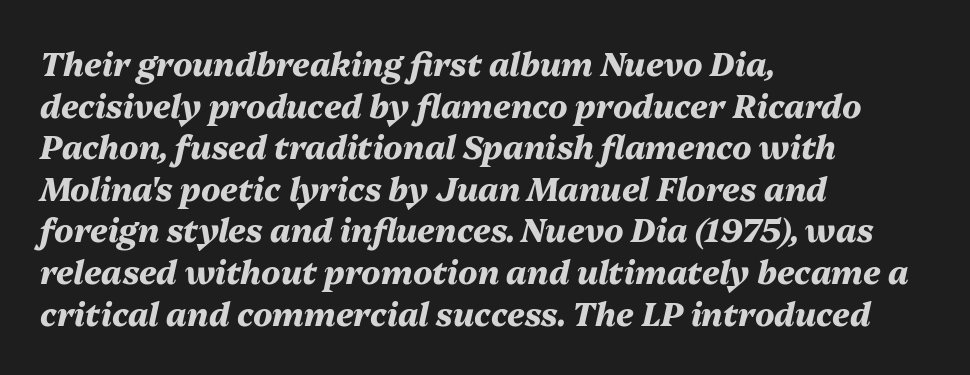
Q: Is the text bold? A: Yes.
Q: Is the text italic (slanted)? A: Yes, it leans right by about 13 degrees.
Q: Is the text underlined? A: No.
Q: How is the paragraph aligned? A: Left-aligned.
Q: Is the spacing between letters normal or unusually wide? A: Normal.
Q: Is the spacing between lines tight, normal or loose? A: Normal.
Q: Width (condensed, normal, or wide)? A: Normal.
Q: Stroke contrast? A: Medium.
Q: x-height? A: Medium.
Q: Monospaced? A: No.
